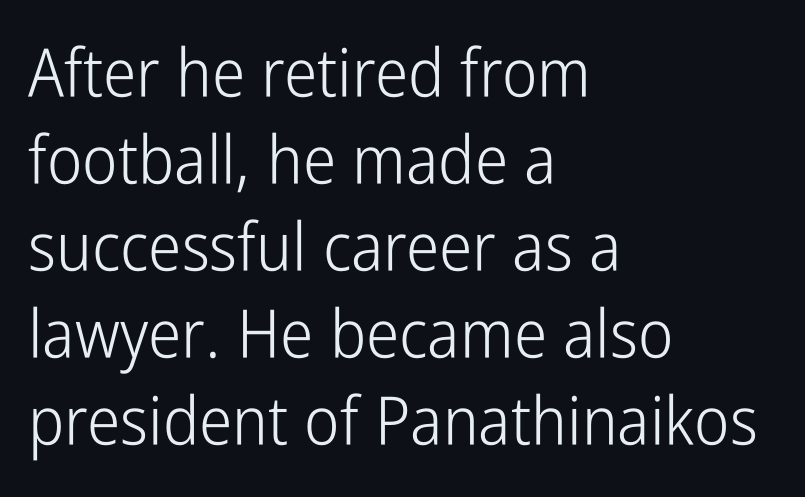
The image shows 67 px light, condensed sans-serif type, upright; set left-aligned, normal line spacing (1.3x), normal letter spacing, not underlined; low stroke contrast and a medium x-height.
